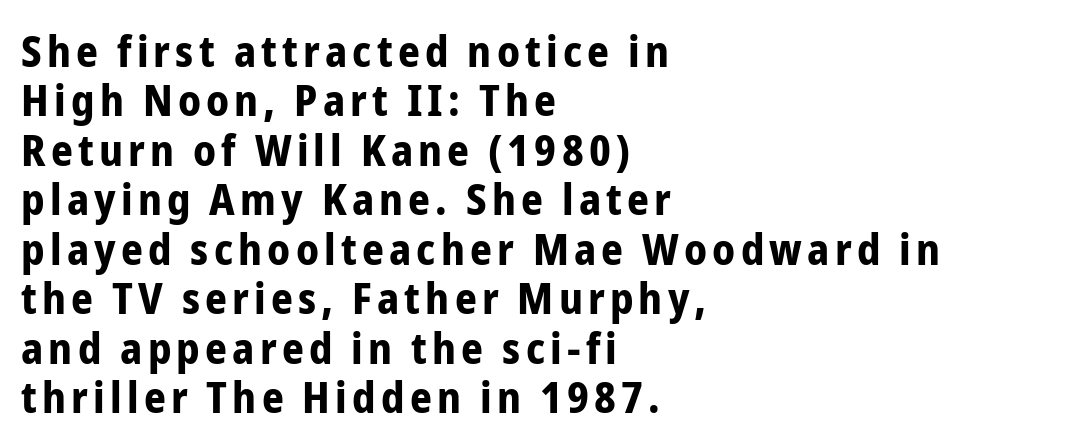
Q: Is the text bold? A: Yes.
Q: Is the text italic (slanted)? A: No, it is upright.
Q: Is the typeface a serif or a sans-serif typeface? A: Sans-serif.
Q: Is the text underlined? A: No.
Q: How is the paragraph aligned? A: Left-aligned.
Q: Is the spacing between lines tight, normal or loose? A: Tight.
Q: Width (condensed, normal, or wide)? A: Condensed.
Q: Stroke contrast? A: Low.
Q: x-height? A: Medium.
Q: Monospaced? A: No.
